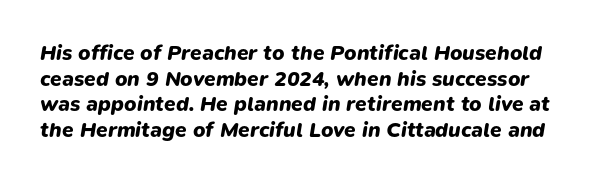
{"italic": "yes", "lean": "right", "slant_degrees": 9, "bold": "yes", "underline": "no", "line_spacing_ratio": 1.22, "letter_spacing": "normal", "letter_spacing_em": 0.0, "glyph_px": 21}
